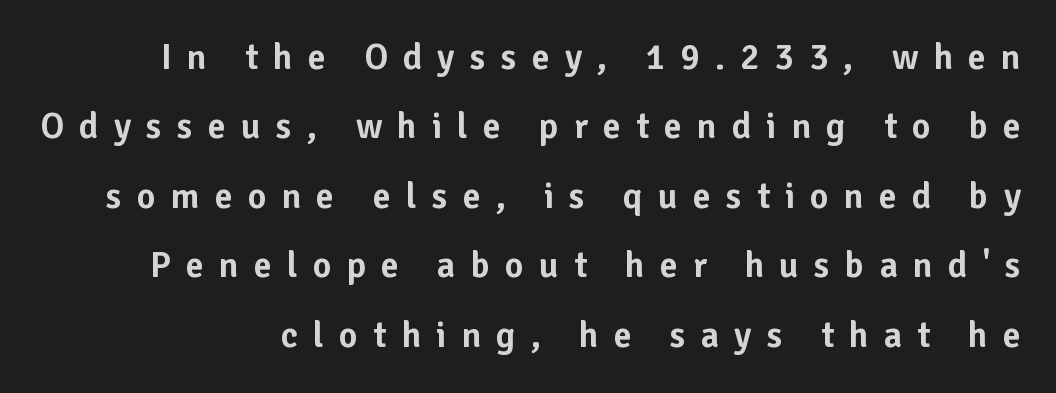
Q: Is the text italic (slanted)? A: No, it is upright.
Q: Is the typeface a serif or a sans-serif typeface? A: Sans-serif.
Q: Is the text underlined? A: No.
Q: How is the paragraph aligned? A: Right-aligned.
Q: Is the spacing between letters normal or unusually wide? A: Unusually wide.
Q: Is the spacing between lines tight, normal or loose? A: Loose.
Q: Width (condensed, normal, or wide)? A: Normal.
Q: Stroke contrast? A: Low.
Q: x-height? A: Medium.
Q: Monospaced? A: No.
